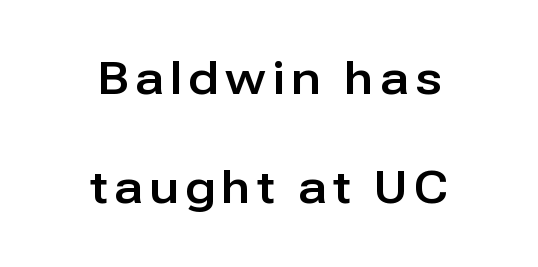
Do the characters align in a grid? No, the font is proportional. Quick note: underline off. Rows of type keep a wide berth in the vertical direction. The face used here is a sans, in the tradition of grotesques and geometrics. Characters remain perfectly vertical along every line. Leftover space on each line is divided equally before and after the words.
